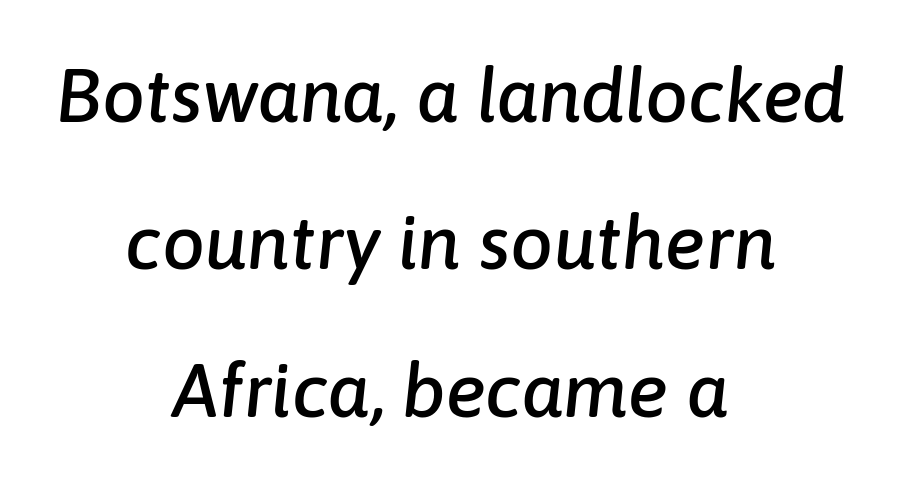
The image shows 76 px text type, italic (leaning right); set centered, loose line spacing (1.94x), normal letter spacing, not underlined; low stroke contrast and a medium x-height.
